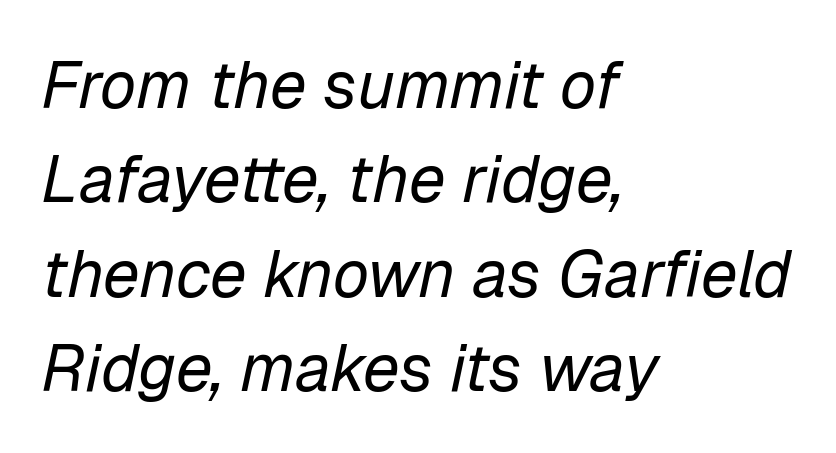
Each letter keeps its own natural width here, so spacing adapts to shape. These glyphs show unthickened strokes, regular width or finer. There's an unmistakable incline to the writing here. Check under the words: just untouched page.
